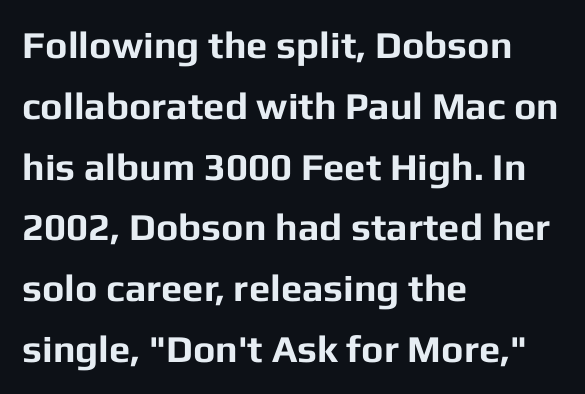
{"serif": "no", "italic": "no", "bold": "yes", "weight": "bold", "width": "normal", "stroke_contrast": "low", "x_height": "medium", "monospaced": "no", "underline": "no", "align": "left", "line_spacing": "normal", "line_spacing_ratio": 1.6, "letter_spacing": "normal", "letter_spacing_em": 0.0, "glyph_px": 38}
